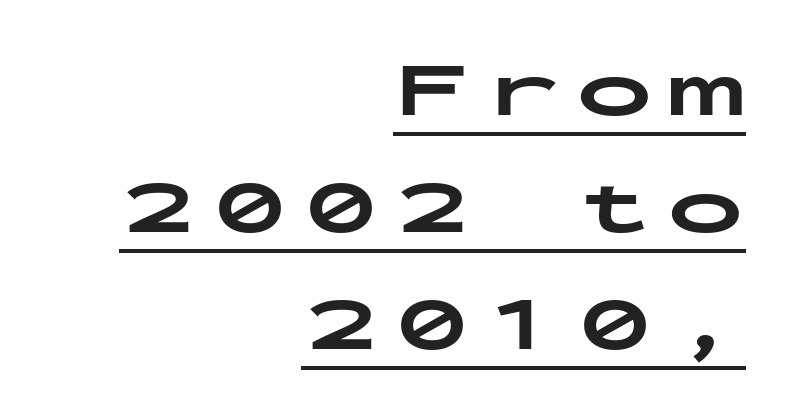
Q: Is the text bold? A: Yes.
Q: Is the text italic (slanted)? A: No, it is upright.
Q: Is the typeface a serif or a sans-serif typeface? A: Sans-serif.
Q: Is the text underlined? A: Yes.
Q: How is the paragraph aligned? A: Right-aligned.
Q: Is the spacing between lines tight, normal or loose? A: Normal.
Q: Width (condensed, normal, or wide)? A: Wide.
Q: Stroke contrast? A: Low.
Q: x-height? A: Medium.
Q: Monospaced? A: Yes.
